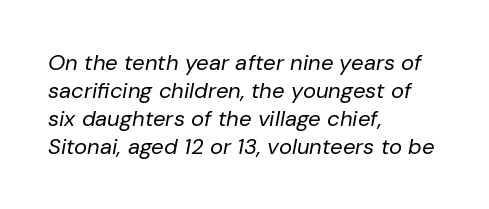
{"italic": "yes", "lean": "right", "slant_degrees": 10, "bold": "no", "underline": "no", "align": "left", "line_spacing": "normal", "line_spacing_ratio": 1.27, "letter_spacing": "normal", "letter_spacing_em": 0.0, "glyph_px": 22}
